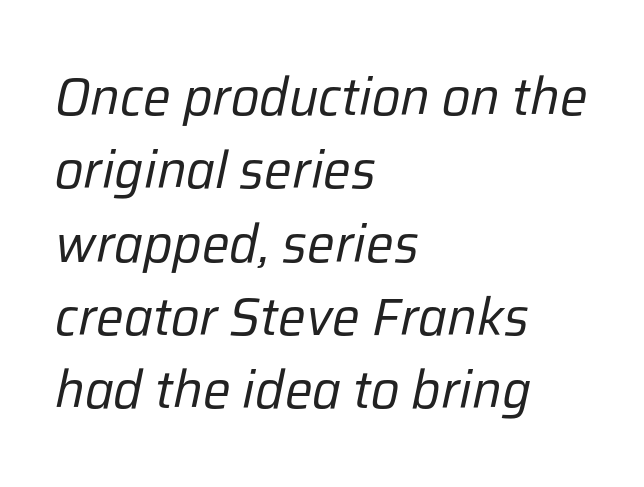
The image shows 52 px regular-weight type, italic (leaning right); set left-aligned, normal line spacing (1.41x), normal letter spacing, not underlined; low stroke contrast and a medium x-height.
